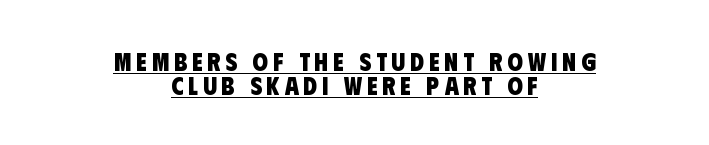
The image shows 25 px bold type; set centered, tight line spacing (0.95x), underlined.
